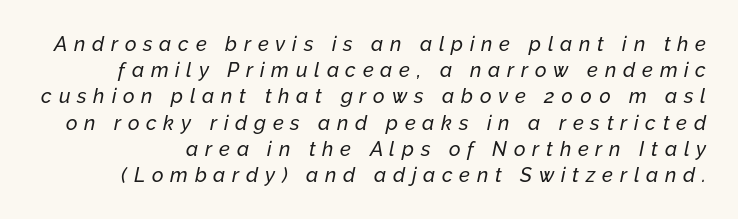
The passage shown is not underscored anywhere. The text carries the slant typical of an italic or oblique font. The line-height multiplier appears to be the usual default. Compared with typical body copy, the letter spacing here is much looser.
